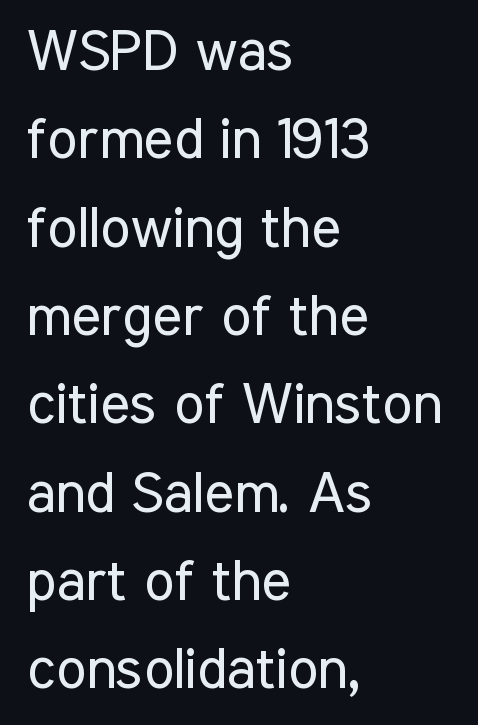
{"serif": "no", "italic": "no", "bold": "no", "weight": "regular", "width": "condensed", "stroke_contrast": "low", "x_height": "medium", "monospaced": "no", "underline": "no", "align": "left", "line_spacing": "normal", "line_spacing_ratio": 1.55, "letter_spacing": "normal", "letter_spacing_em": 0.0, "glyph_px": 57}
